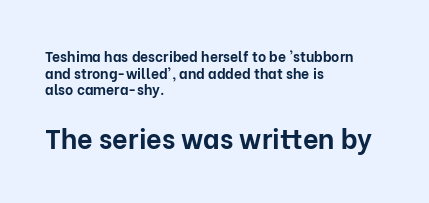
{"italic": "no", "bold": "yes", "underline": "no", "align": "left", "line_spacing_ratio": 1.18, "letter_spacing": "normal", "letter_spacing_em": 0.0, "larger_block": "second", "size_ratio": 1.93, "glyph_px": 27}
